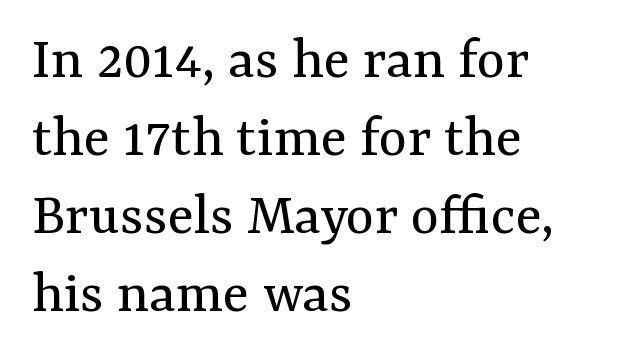
{"serif": "yes", "italic": "no", "bold": "no", "weight": "regular", "width": "normal", "stroke_contrast": "medium", "x_height": "medium", "monospaced": "no", "underline": "no", "align": "left", "line_spacing": "normal", "line_spacing_ratio": 1.28, "letter_spacing": "normal", "letter_spacing_em": 0.0, "glyph_px": 61}
